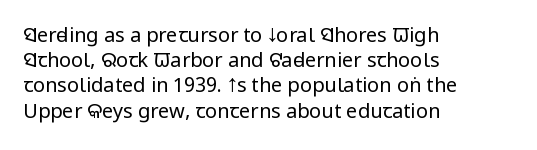
{"italic": "no", "bold": "no", "underline": "no", "align": "left", "line_spacing": "normal", "line_spacing_ratio": 1.26, "letter_spacing": "normal", "letter_spacing_em": 0.0, "glyph_px": 20}
